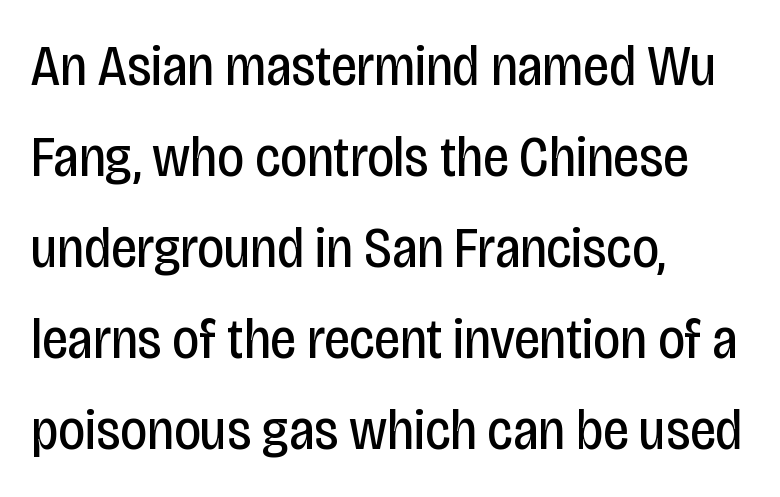
You can tell it's not italic because the verticals are truly vertical. Here the glyphs are tracked normally, forming tight word shapes. The passage shown is typeset with a sans-serif family. Check under the words: just untouched page. Do the characters align in a grid? No, the font is proportional. The passage shown stacks its lines at a standard gap.
